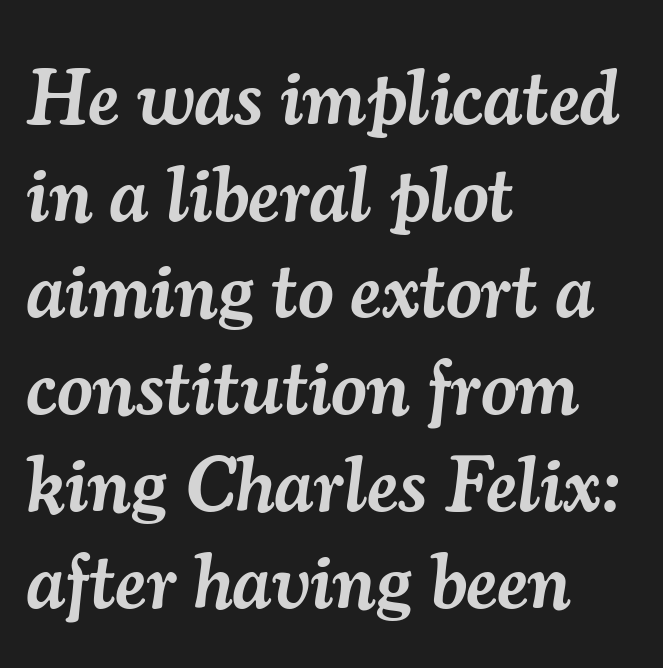
{"serif": "yes", "italic": "yes", "lean": "right", "slant_degrees": 7, "bold": "semi", "weight": "semibold", "width": "normal", "stroke_contrast": "medium", "x_height": "small", "monospaced": "no", "underline": "no", "align": "left", "line_spacing_ratio": 1.24, "letter_spacing": "normal", "letter_spacing_em": 0.0, "glyph_px": 78}
